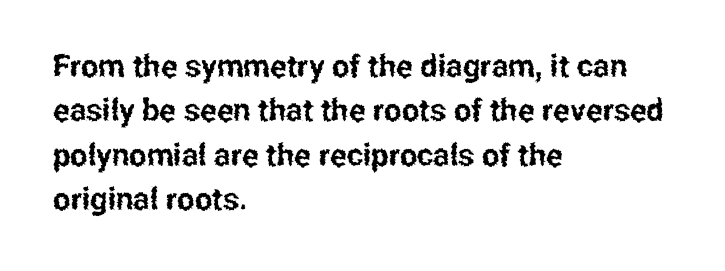
Q: Is the text italic (slanted)? A: No, it is upright.
Q: Is the typeface a serif or a sans-serif typeface? A: Sans-serif.
Q: Is the text underlined? A: No.
Q: How is the paragraph aligned? A: Left-aligned.
Q: Is the spacing between letters normal or unusually wide? A: Normal.
Q: Is the spacing between lines tight, normal or loose? A: Normal.
Q: Width (condensed, normal, or wide)? A: Condensed.
Q: Stroke contrast? A: Low.
Q: x-height? A: Medium.
Q: Monospaced? A: No.
